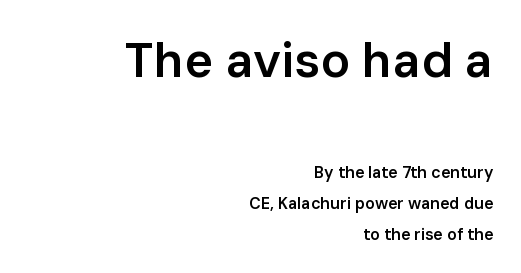
{"serif": "no", "italic": "no", "bold": "semi", "weight": "semibold", "width": "normal", "stroke_contrast": "low", "x_height": "medium", "monospaced": "no", "underline": "no", "align": "right", "line_spacing": "loose", "line_spacing_ratio": 1.93, "letter_spacing": "normal", "letter_spacing_em": 0.0, "larger_block": "first", "size_ratio": 3.06, "glyph_px": 49}
